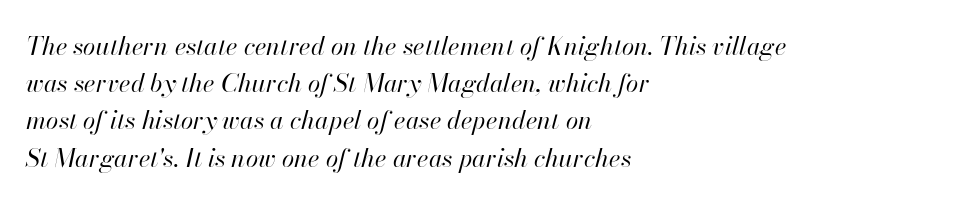
Q: Is the text bold? A: No.
Q: Is the text italic (slanted)? A: Yes, it leans right by about 13 degrees.
Q: Is the text underlined? A: No.
Q: How is the paragraph aligned? A: Left-aligned.
Q: Is the spacing between letters normal or unusually wide? A: Normal.
Q: Is the spacing between lines tight, normal or loose? A: Normal.
